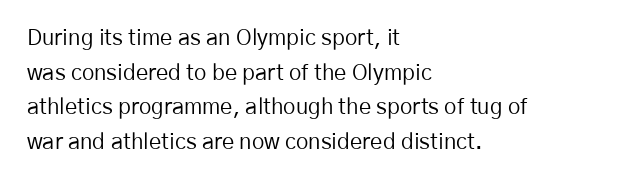
{"italic": "no", "bold": "no", "underline": "no", "align": "left", "line_spacing": "normal", "line_spacing_ratio": 1.57, "letter_spacing": "normal", "letter_spacing_em": 0.0, "glyph_px": 22}
